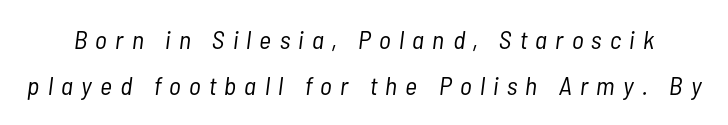
{"italic": "yes", "lean": "right", "slant_degrees": 7, "bold": "no", "underline": "no", "line_spacing_ratio": 1.78, "letter_spacing": "wide", "letter_spacing_em": 0.32, "glyph_px": 26}
